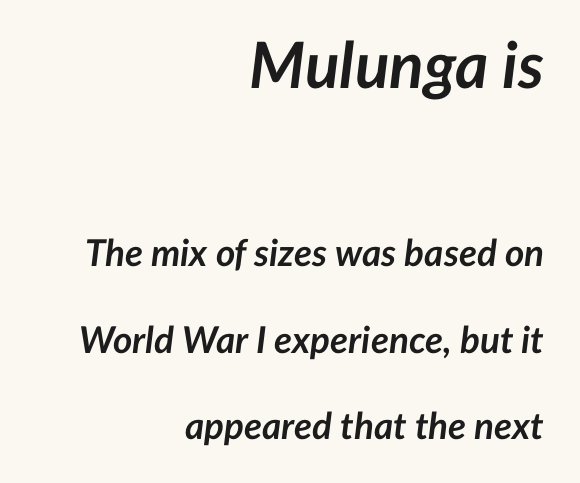
Q: Is the text bold? A: Yes.
Q: Is the text italic (slanted)? A: Yes, it leans right by about 7 degrees.
Q: Is the text underlined? A: No.
Q: How is the paragraph aligned? A: Right-aligned.
Q: Is the spacing between letters normal or unusually wide? A: Normal.
Q: Is the spacing between lines tight, normal or loose? A: Loose.
Q: Which block of text is set in a larger size, the first (top) or the second (bottom)? A: The first (top) one.
Q: Width (condensed, normal, or wide)? A: Normal.
Q: Stroke contrast? A: Low.
Q: x-height? A: Medium.
Q: Monospaced? A: No.
